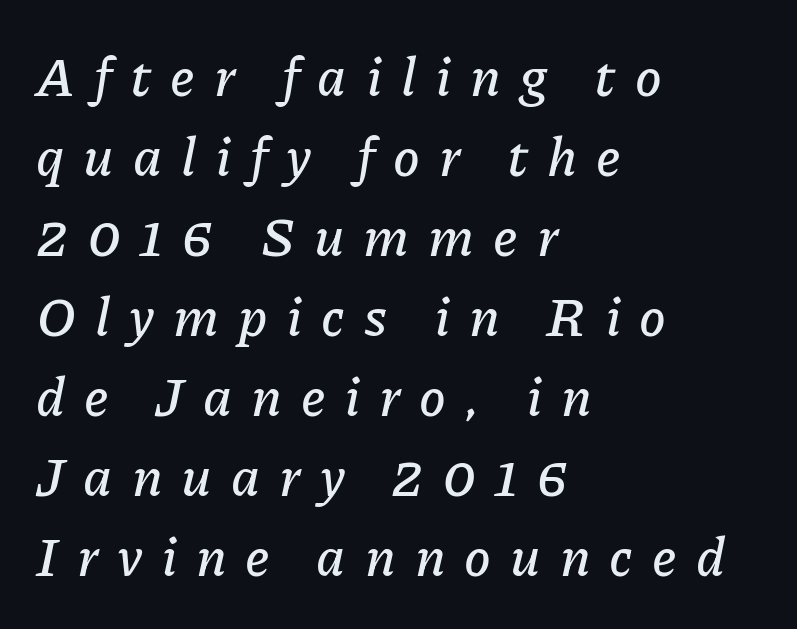
{"italic": "yes", "lean": "right", "slant_degrees": 11, "width": "normal", "stroke_contrast": "low", "x_height": "medium", "monospaced": "no", "underline": "no", "align": "left", "line_spacing": "normal", "line_spacing_ratio": 1.48, "letter_spacing": "wide", "letter_spacing_em": 0.35, "glyph_px": 54}
